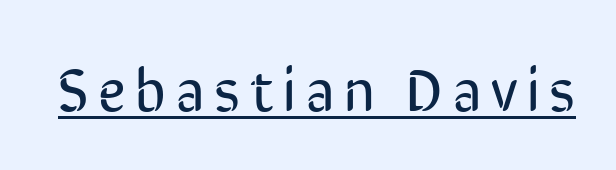
The image shows 60 px regular-weight, condensed sans-serif type, upright; set underlined; low stroke contrast and a medium x-height.
